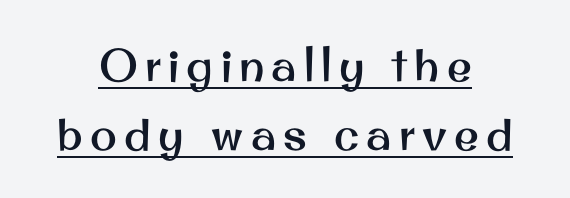
The image shows 45 px sans-serif type, upright; set centered, normal line spacing (1.53x), underlined; medium stroke contrast and a small x-height.
